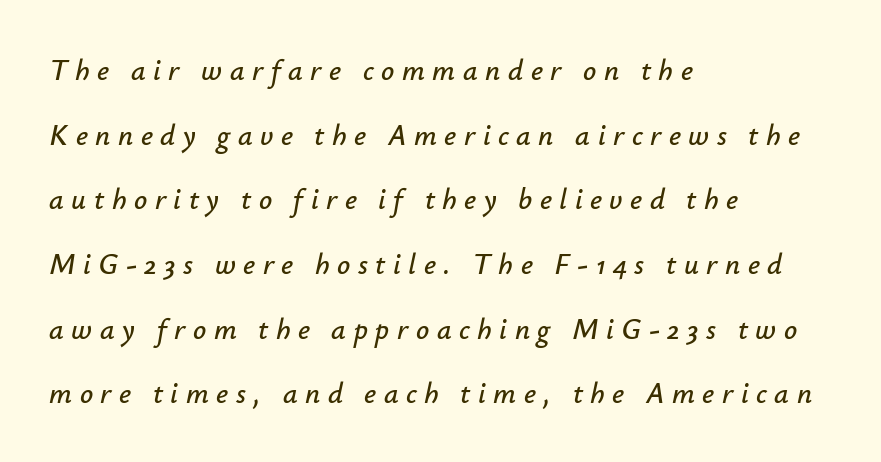
The image shows 29 px text type, italic (leaning right); set left-aligned, loose line spacing (2.23x), unusually wide letter spacing (+0.26 em), not underlined; low stroke contrast and a small x-height.
